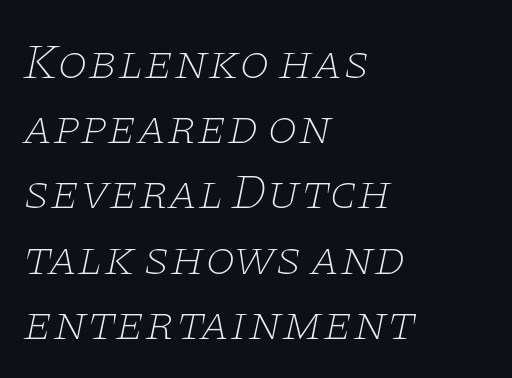
Q: Is the text bold? A: No.
Q: Is the text italic (slanted)? A: Yes, it leans right by about 11 degrees.
Q: Is the typeface a serif or a sans-serif typeface? A: Serif.
Q: Is the text underlined? A: No.
Q: How is the paragraph aligned? A: Left-aligned.
Q: Is the spacing between letters normal or unusually wide? A: Normal.
Q: Is the spacing between lines tight, normal or loose? A: Normal.
Q: Width (condensed, normal, or wide)? A: Wide.
Q: Stroke contrast? A: Low.
Q: x-height? A: Large.
Q: Monospaced? A: No.
